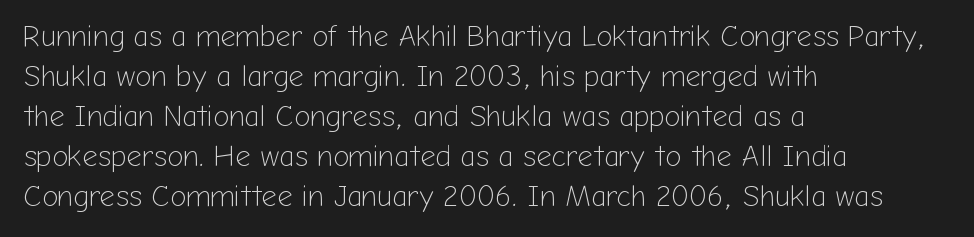
Descenders hang freely into open space. Is there any slant? The stems are plumb. A student would call this left alignment; a typographer would say flush left, rag right. The passage shown is typed in a proportional face where columns would drift. The designer left line spacing at the default.
